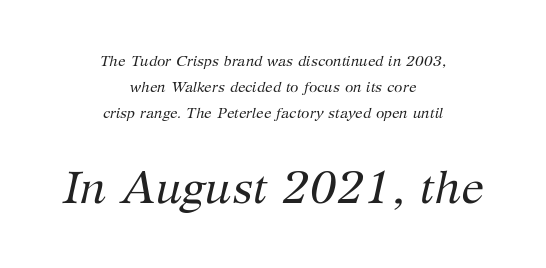
{"serif": "yes", "italic": "yes", "lean": "right", "slant_degrees": 12, "bold": "no", "weight": "regular", "width": "normal", "stroke_contrast": "medium", "x_height": "medium", "monospaced": "no", "underline": "no", "align": "center", "line_spacing_ratio": 1.73, "letter_spacing": "normal", "letter_spacing_em": 0.0, "larger_block": "second", "size_ratio": 3.07, "glyph_px": 46}
